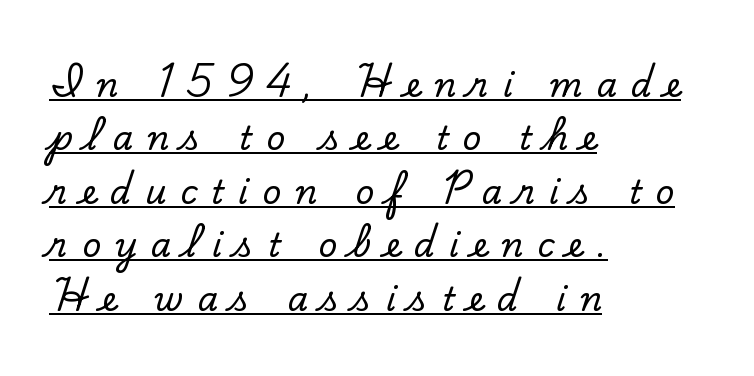
{"serif": "yes", "width": "normal", "stroke_contrast": "low", "x_height": "small", "monospaced": "no", "underline": "yes", "align": "left", "line_spacing": "normal", "line_spacing_ratio": 1.62, "letter_spacing": "wide", "letter_spacing_em": 0.42, "glyph_px": 33}
